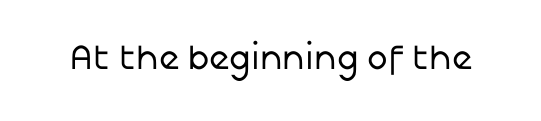
Default kerning and tracking; the words read as compact shapes. The typeface has the unassuming heft of standard copy or less. If you drew a line through each stem, it would be perfectly vertical. The rendering uses natural spacing where letterforms have individual widths.
